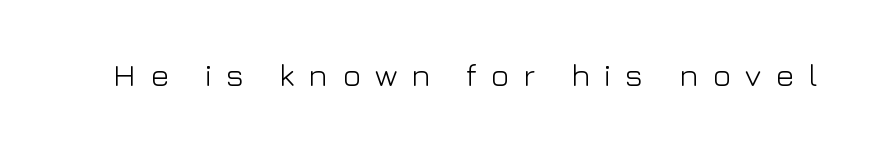
{"serif": "no", "italic": "no", "bold": "no", "weight": "light", "width": "normal", "stroke_contrast": "low", "x_height": "medium", "monospaced": "no", "underline": "no", "letter_spacing": "wide", "letter_spacing_em": 0.43, "glyph_px": 32}
